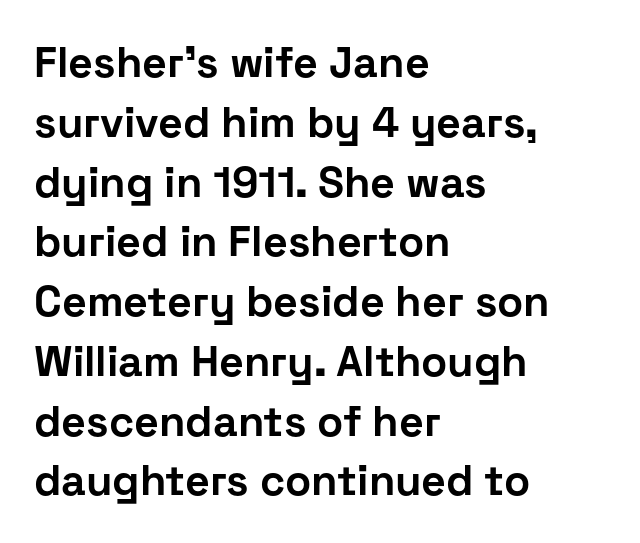
Q: Is the text bold? A: Yes.
Q: Is the text italic (slanted)? A: No, it is upright.
Q: Is the typeface a serif or a sans-serif typeface? A: Sans-serif.
Q: Is the text underlined? A: No.
Q: How is the paragraph aligned? A: Left-aligned.
Q: Is the spacing between letters normal or unusually wide? A: Normal.
Q: Is the spacing between lines tight, normal or loose? A: Normal.
Q: Width (condensed, normal, or wide)? A: Normal.
Q: Stroke contrast? A: Low.
Q: x-height? A: Medium.
Q: Monospaced? A: No.
